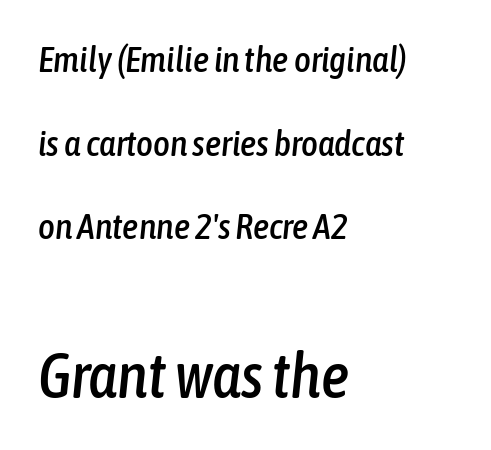
{"italic": "yes", "lean": "right", "slant_degrees": 6, "width": "condensed", "stroke_contrast": "low", "x_height": "medium", "monospaced": "no", "underline": "no", "align": "left", "line_spacing": "loose", "line_spacing_ratio": 2.32, "letter_spacing": "normal", "letter_spacing_em": 0.0, "larger_block": "second", "size_ratio": 1.75, "glyph_px": 63}
